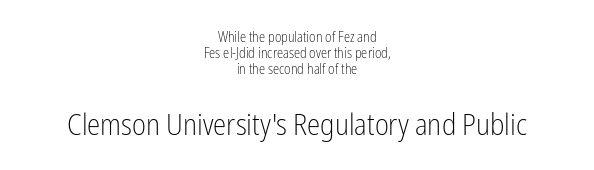
The image shows 30 px light, condensed sans-serif type, upright; set centered, line spacing 1.16x, normal letter spacing, not underlined; the second (bottom) block is 2.14x larger; low stroke contrast and a medium x-height.
